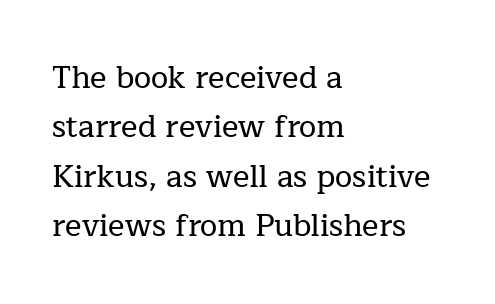
The image shows 31 px serif type, upright; set left-aligned, normal line spacing (1.59x), normal letter spacing, not underlined; low stroke contrast and a medium x-height.
